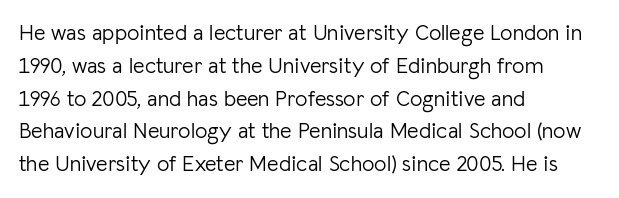
Q: Is the text bold? A: No.
Q: Is the text italic (slanted)? A: No, it is upright.
Q: Is the text underlined? A: No.
Q: How is the paragraph aligned? A: Left-aligned.
Q: Is the spacing between letters normal or unusually wide? A: Normal.
Q: Is the spacing between lines tight, normal or loose? A: Normal.
